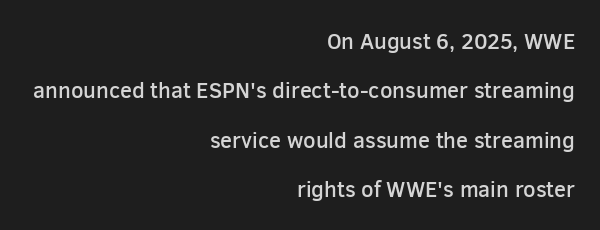
Honestly, there is no underline to notice here at all. Compared with typical body copy, the letter spacing here is the same. The ragged edge is on the left, which tells us the setting is flush right. The glyphs have the mass of a demibold cut, below bold.
